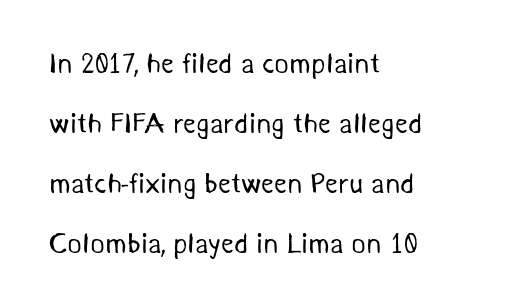
The image shows 28 px regular-weight sans-serif type; set left-aligned, loose line spacing (2.14x), normal letter spacing, not underlined; medium stroke contrast and a medium x-height.
